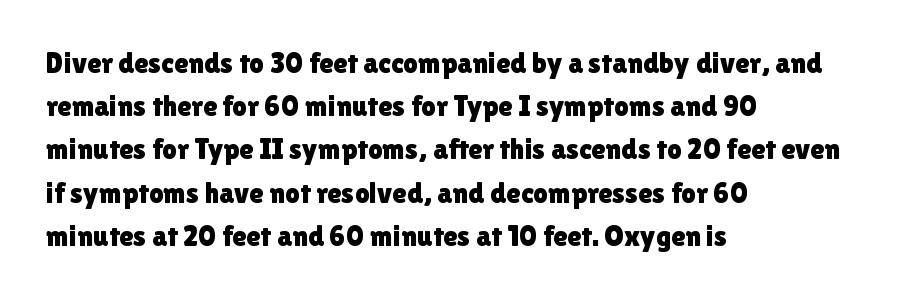
{"serif": "no", "italic": "no", "width": "normal", "x_height": "medium", "monospaced": "no", "underline": "no", "align": "left", "line_spacing": "normal", "line_spacing_ratio": 1.49, "letter_spacing": "normal", "letter_spacing_em": 0.0, "glyph_px": 29}
